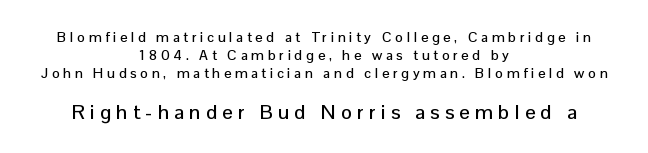
The image shows 20 px text type, upright; set centered, normal line spacing (1.3x), unusually wide letter spacing (+0.27 em), not underlined; the second (bottom) block is 1.43x larger.
